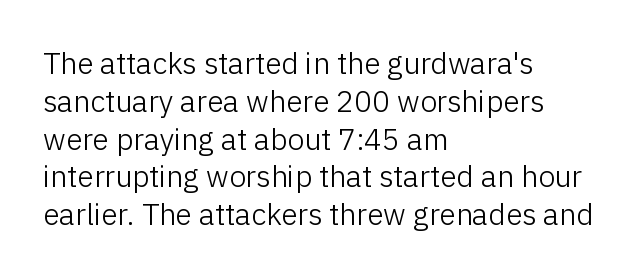
The image shows 30 px light sans-serif type, upright; set left-aligned, normal line spacing (1.26x), normal letter spacing, not underlined; low stroke contrast and a medium x-height.
